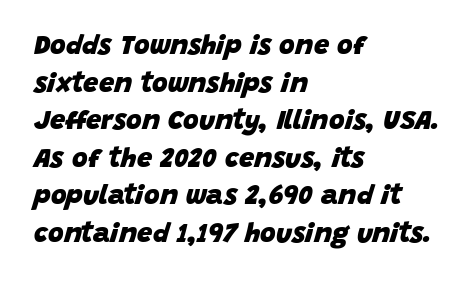
{"italic": "yes", "lean": "right", "slant_degrees": 15, "bold": "yes", "underline": "no", "align": "left", "line_spacing": "normal", "line_spacing_ratio": 1.39, "letter_spacing": "normal", "letter_spacing_em": 0.0, "glyph_px": 27}
